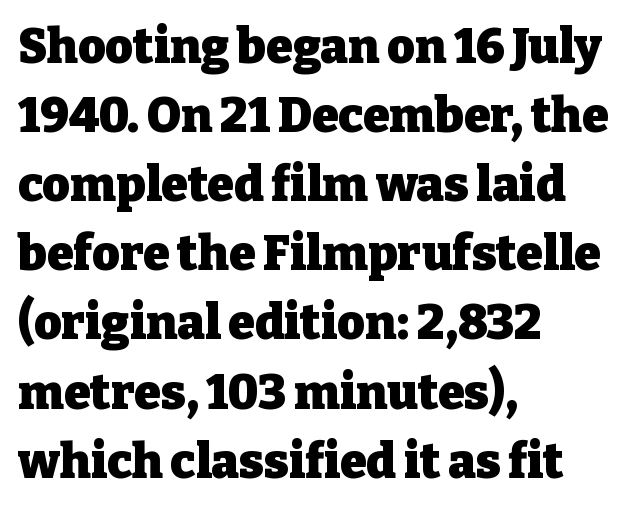
The image shows 48 px heavy serif type, upright; set left-aligned, normal line spacing (1.44x), normal letter spacing, not underlined; low stroke contrast and a medium x-height.
